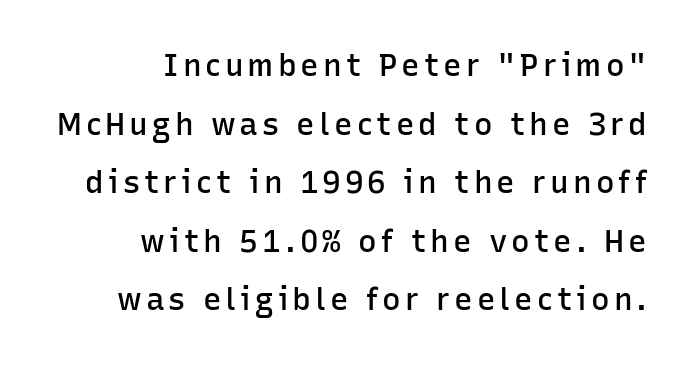
{"serif": "no", "italic": "no", "bold": "semi", "weight": "semibold", "width": "normal", "stroke_contrast": "low", "x_height": "medium", "monospaced": "no", "underline": "no", "align": "right", "line_spacing_ratio": 1.89, "glyph_px": 31}
